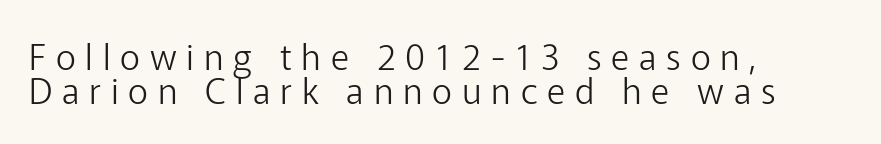
{"serif": "no", "italic": "no", "bold": "no", "weight": "light", "width": "normal", "stroke_contrast": "low", "x_height": "medium", "monospaced": "no", "underline": "no", "align": "left", "line_spacing": "tight", "line_spacing_ratio": 0.96, "letter_spacing": "wide", "letter_spacing_em": 0.28, "glyph_px": 35}
